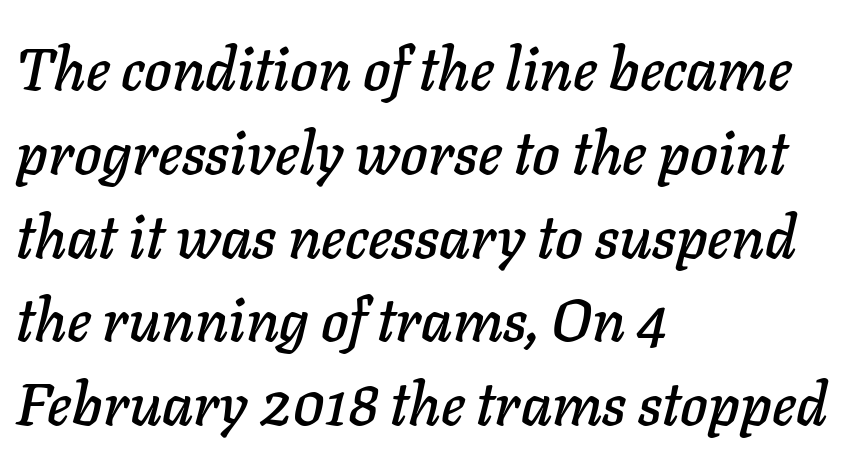
{"italic": "yes", "lean": "right", "slant_degrees": 11, "width": "normal", "stroke_contrast": "low", "x_height": "medium", "monospaced": "no", "underline": "no", "align": "left", "line_spacing": "normal", "line_spacing_ratio": 1.42, "letter_spacing": "normal", "letter_spacing_em": 0.0, "glyph_px": 59}
